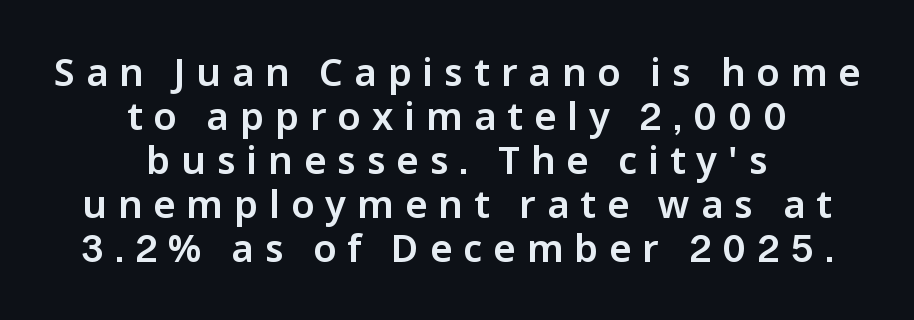
The image shows 38 px sans-serif type, upright; set centered, line spacing 1.16x, unusually wide letter spacing (+0.29 em), not underlined; low stroke contrast and a medium x-height.
